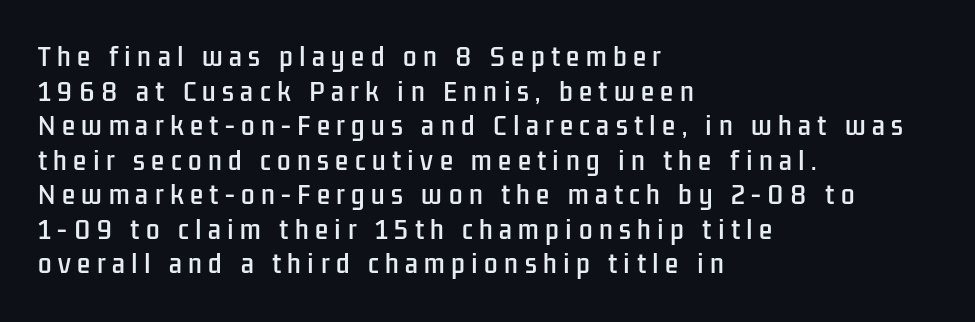
Q: Is the text italic (slanted)? A: No, it is upright.
Q: Is the text underlined? A: No.
Q: How is the paragraph aligned? A: Left-aligned.
Q: Is the spacing between letters normal or unusually wide? A: Unusually wide.
Q: Is the spacing between lines tight, normal or loose? A: Normal.
